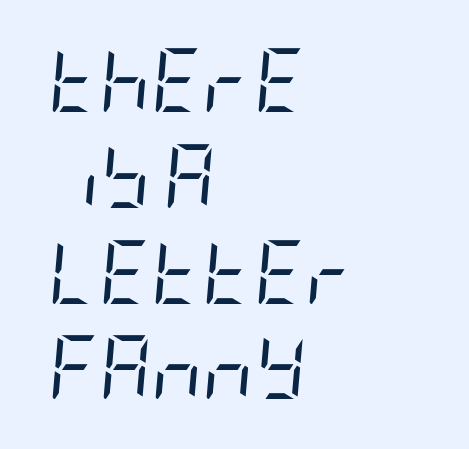
Quick note: interline space is typical. Slant detected: the letters are inclined. Default kerning and tracking; the words read as compact shapes. Has an underline been added? It has not. The compositor pushed each line to the left boundary.
